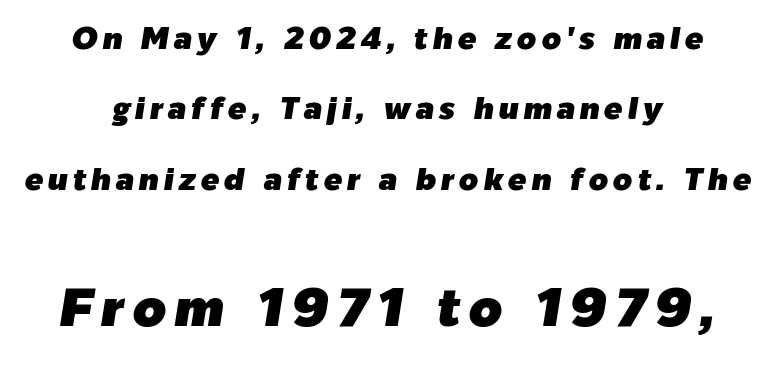
Q: Is the text italic (slanted)? A: Yes, it leans right by about 9 degrees.
Q: Is the text underlined? A: No.
Q: How is the paragraph aligned? A: Centered.
Q: Is the spacing between lines tight, normal or loose? A: Loose.
Q: Which block of text is set in a larger size, the first (top) or the second (bottom)? A: The second (bottom) one.
Q: Width (condensed, normal, or wide)? A: Normal.
Q: Stroke contrast? A: Low.
Q: x-height? A: Medium.
Q: Monospaced? A: No.
